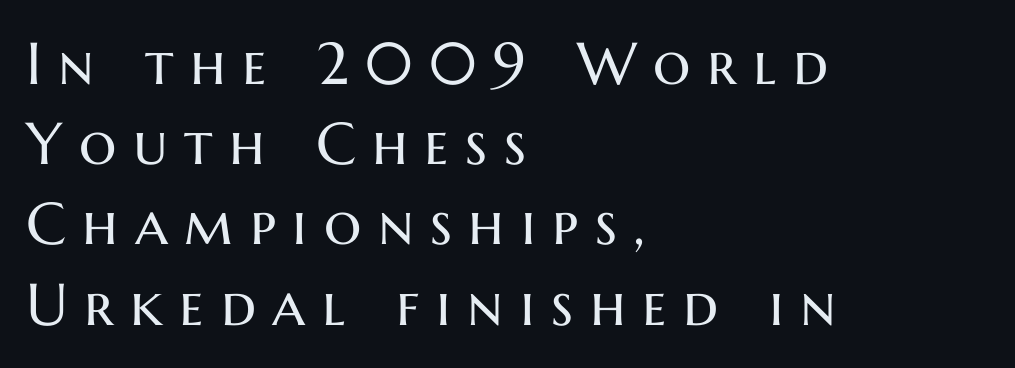
{"serif": "no", "italic": "no", "bold": "no", "weight": "regular", "width": "normal", "stroke_contrast": "medium", "x_height": "medium", "monospaced": "no", "underline": "no", "align": "left", "line_spacing": "normal", "line_spacing_ratio": 1.36, "letter_spacing": "wide", "letter_spacing_em": 0.28, "glyph_px": 59}
